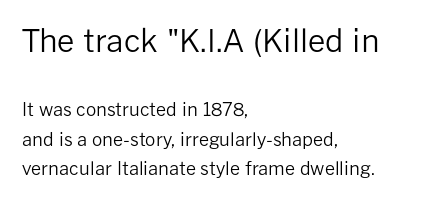
{"serif": "no", "italic": "no", "bold": "no", "weight": "regular", "width": "normal", "stroke_contrast": "low", "x_height": "medium", "monospaced": "no", "underline": "no", "align": "left", "line_spacing": "normal", "line_spacing_ratio": 1.65, "letter_spacing": "normal", "letter_spacing_em": 0.0, "larger_block": "first", "size_ratio": 1.72, "glyph_px": 31}
